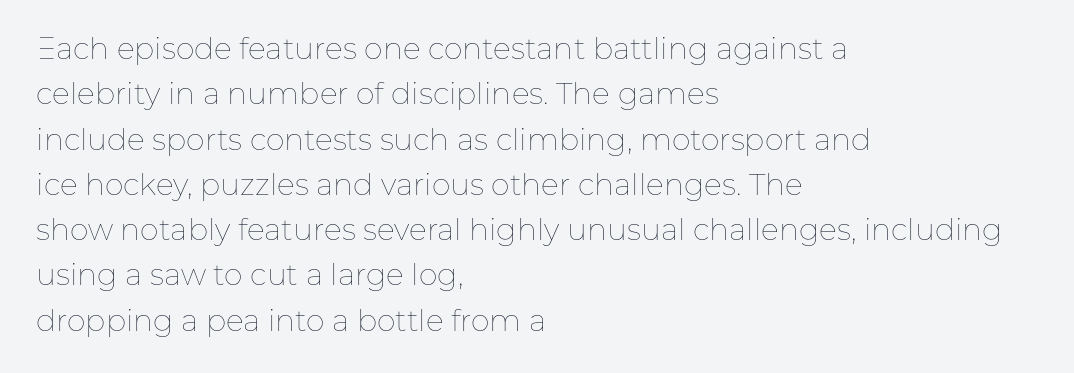
Type without underlining. Each new line begins a customary step beneath the previous one. The ragged edge is on the right, which tells us the setting is flush left. The axis of the letterforms is exactly vertical.
